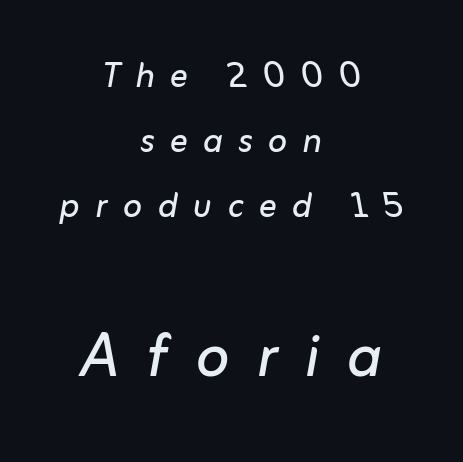
The image shows 79 px regular-weight type, italic (leaning right); set centered, normal line spacing (1.44x), unusually wide letter spacing (+0.34 em), not underlined; the second (bottom) block is 1.76x larger; low stroke contrast and a medium x-height.
